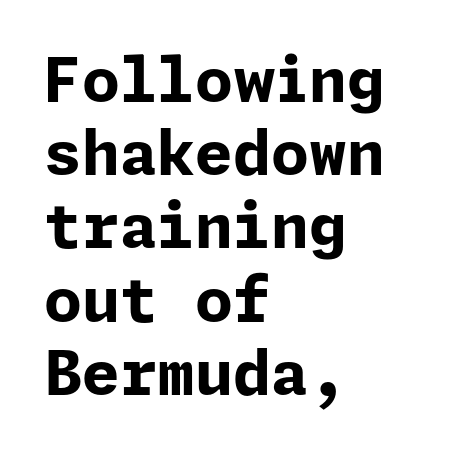
A typesetter would call this zero additional tracking. The letters stand straight up with perfectly vertical stems. The rendering shows plain stroke endings on the letterforms — a sans-serif design. Is the type bold? Yes — the strokes are clearly thick and heavy. Leftover space on each line is placed entirely after the last word.
